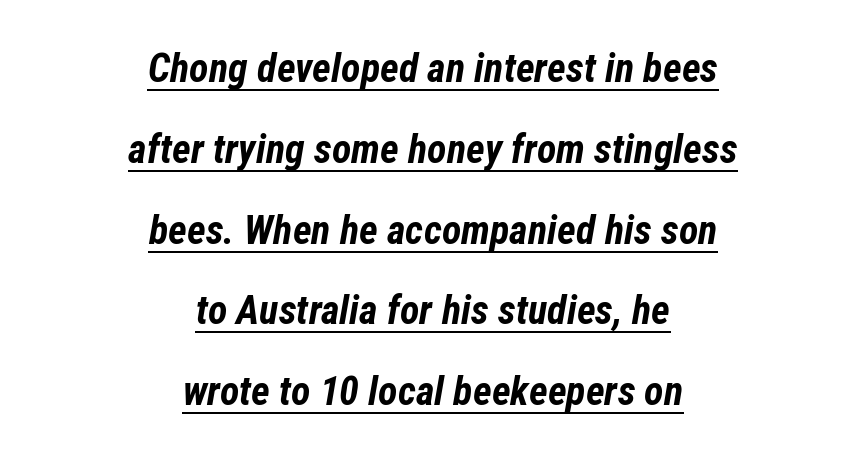
{"italic": "yes", "lean": "right", "slant_degrees": 12, "bold": "yes", "weight": "bold", "width": "condensed", "stroke_contrast": "low", "x_height": "medium", "monospaced": "no", "underline": "yes", "align": "center", "line_spacing": "loose", "line_spacing_ratio": 2.02, "letter_spacing": "normal", "letter_spacing_em": 0.0, "glyph_px": 40}
